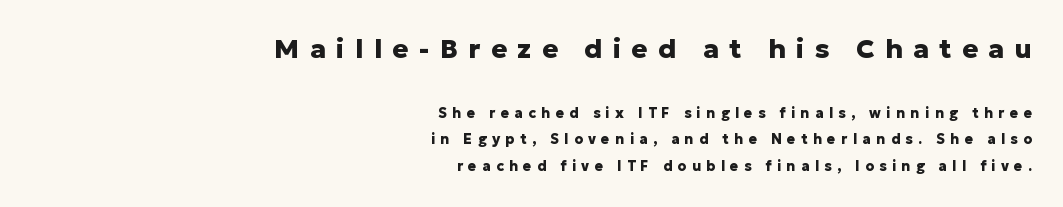
The sample has been set heavy, in full bold. A bare baseline throughout the passage. Caption: expanded tracking, letters set apart. Loosely led — the rows are spread out. The first block has been scaled up relative to the second.
